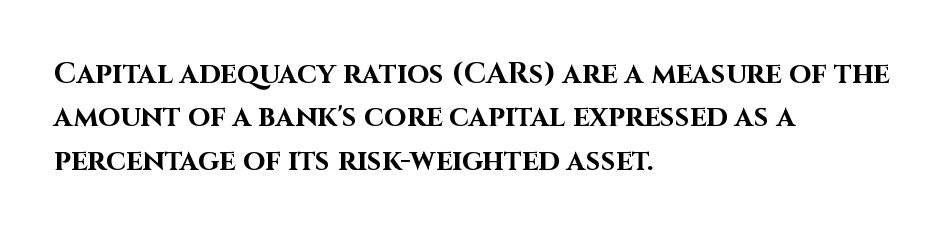
Q: Is the text bold? A: Yes.
Q: Is the text italic (slanted)? A: No, it is upright.
Q: Is the typeface a serif or a sans-serif typeface? A: Sans-serif.
Q: Is the text underlined? A: No.
Q: How is the paragraph aligned? A: Left-aligned.
Q: Is the spacing between letters normal or unusually wide? A: Normal.
Q: Is the spacing between lines tight, normal or loose? A: Normal.
Q: Width (condensed, normal, or wide)? A: Normal.
Q: Stroke contrast? A: High.
Q: x-height? A: Large.
Q: Monospaced? A: No.
